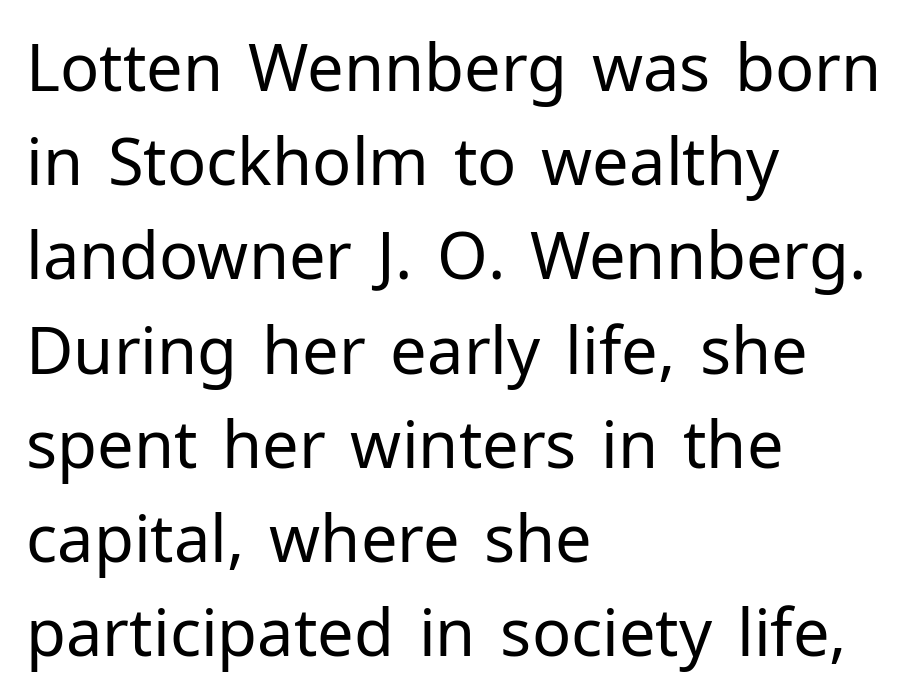
Type without underlining. Layout note: lines flush left. Notice how descenders clear the ascenders below comfortably — that's standard leading. These glyphs show unthickened strokes, regular width or finer.
